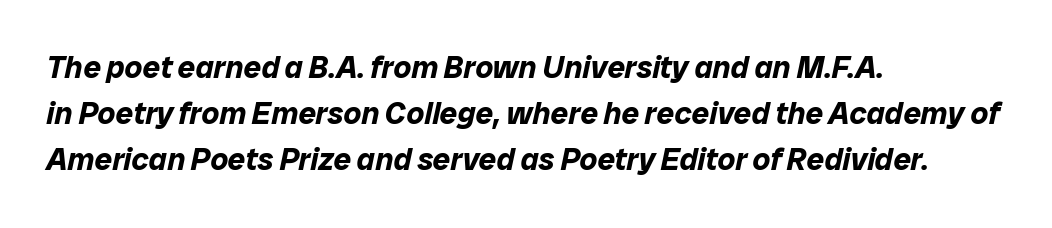
Yep, that's italic — everything's leaning. This rendering features lettering with no underline. In CSS terms this would be text-align: left. Summary of weight: heavy, a full bold. Think of a printed novel: that variable character pitch is what you see here. The space between consecutive lines is moderate.
